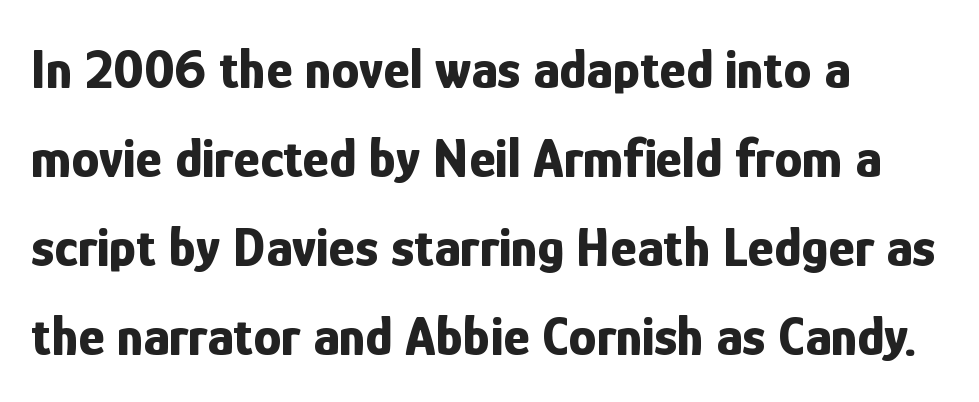
Q: Is the text bold? A: Yes.
Q: Is the text italic (slanted)? A: No, it is upright.
Q: Is the typeface a serif or a sans-serif typeface? A: Sans-serif.
Q: Is the text underlined? A: No.
Q: How is the paragraph aligned? A: Left-aligned.
Q: Is the spacing between letters normal or unusually wide? A: Normal.
Q: Is the spacing between lines tight, normal or loose? A: Normal.
Q: Width (condensed, normal, or wide)? A: Condensed.
Q: Stroke contrast? A: Low.
Q: x-height? A: Medium.
Q: Monospaced? A: No.
